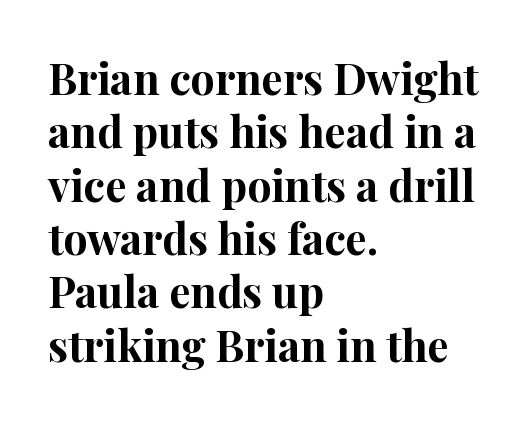
The image shows 43 px bold serif type, upright; set left-aligned, line spacing 1.24x, normal letter spacing, not underlined; high stroke contrast and a medium x-height.
